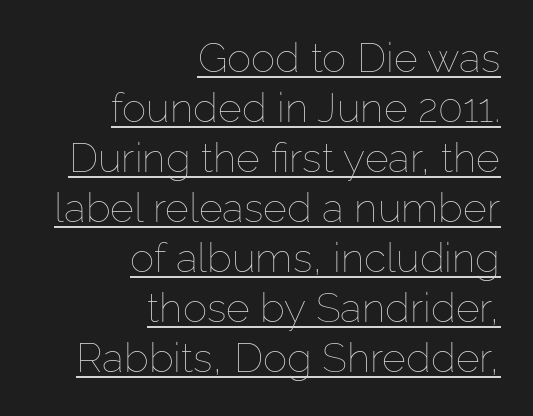
{"italic": "no", "bold": "no", "weight": "thin", "width": "normal", "stroke_contrast": "low", "x_height": "medium", "monospaced": "no", "underline": "yes", "align": "right", "line_spacing_ratio": 1.22, "letter_spacing": "normal", "letter_spacing_em": 0.0, "glyph_px": 41}
